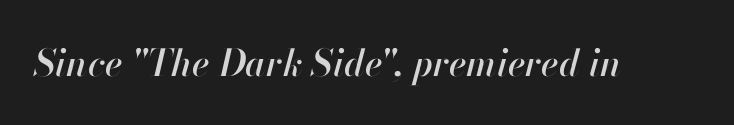
{"italic": "yes", "lean": "right", "slant_degrees": 13, "width": "normal", "stroke_contrast": "high", "x_height": "small", "monospaced": "no", "underline": "no", "letter_spacing": "normal", "letter_spacing_em": 0.0, "glyph_px": 37}
